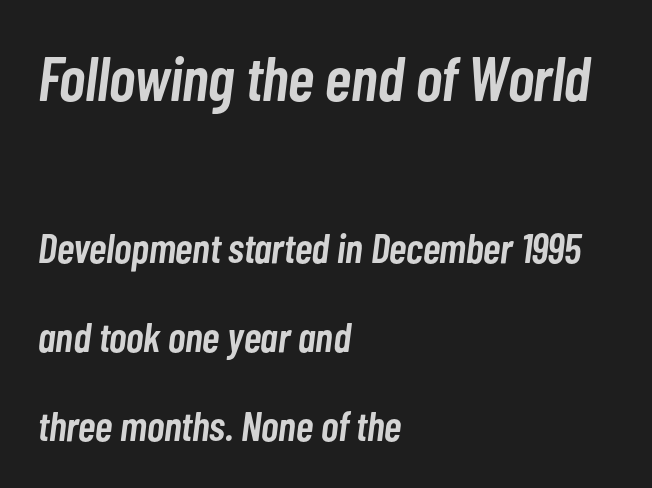
{"italic": "yes", "lean": "right", "slant_degrees": 7, "bold": "semi", "weight": "semibold", "width": "condensed", "stroke_contrast": "low", "x_height": "medium", "monospaced": "no", "underline": "no", "align": "left", "line_spacing": "loose", "line_spacing_ratio": 2.11, "letter_spacing": "normal", "letter_spacing_em": 0.0, "larger_block": "first", "size_ratio": 1.5, "glyph_px": 63}
